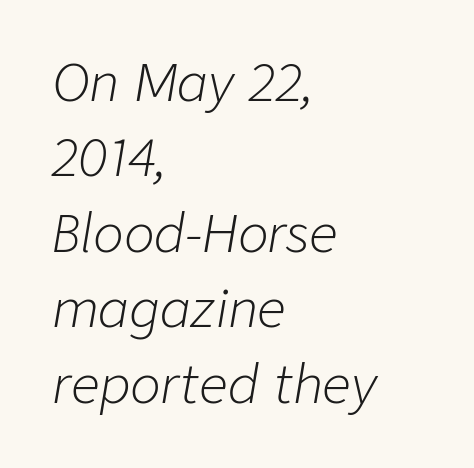
Quick note: underline off. Honestly, the letter spacing is just normal — you wouldn't notice it. These lines are rendered in a variable-pitch font. Casual observation: everything's shoved over to the left. The font is comparable to plain body text, perhaps lighter. If you measured baseline to baseline, you'd find a middling distance.
